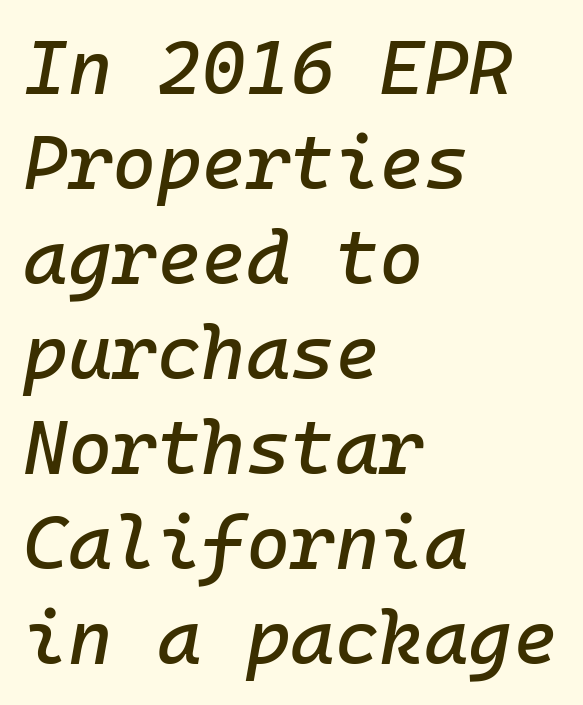
The image shows 76 px text type, italic (leaning right), monospaced; set left-aligned, normal line spacing (1.25x), normal letter spacing, not underlined; low stroke contrast and a medium x-height.
